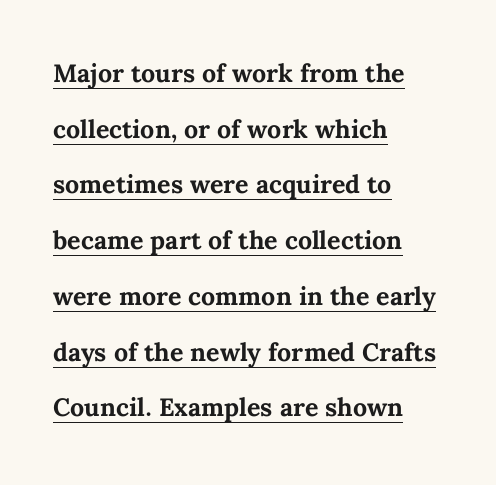
The image shows 25 px bold type, upright; set left-aligned, loose line spacing (2.23x), normal letter spacing, underlined.
